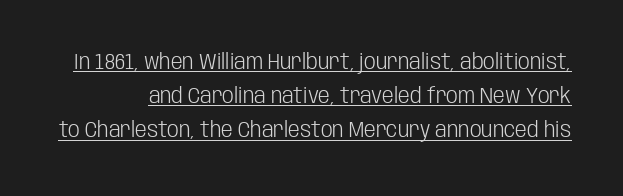
The image shows 21 px text type, upright; set normal line spacing (1.63x), normal letter spacing, underlined.
